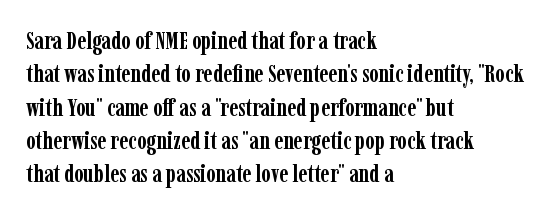
You can tell it's not italic because the verticals are truly vertical. Descender tails drop into unmarked territory. Baseline-to-baseline distance is the conventional proportion of letter height. Nobody touched the tracking dial on this one. Thick stems and heavy bowls — unmistakably bold. One-word summary of the alignment: left.
